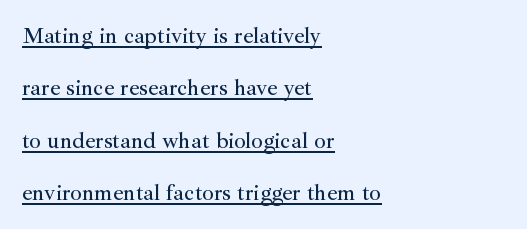
The image shows 23 px text type, upright; set left-aligned, loose line spacing (2.28x), normal letter spacing, underlined.
